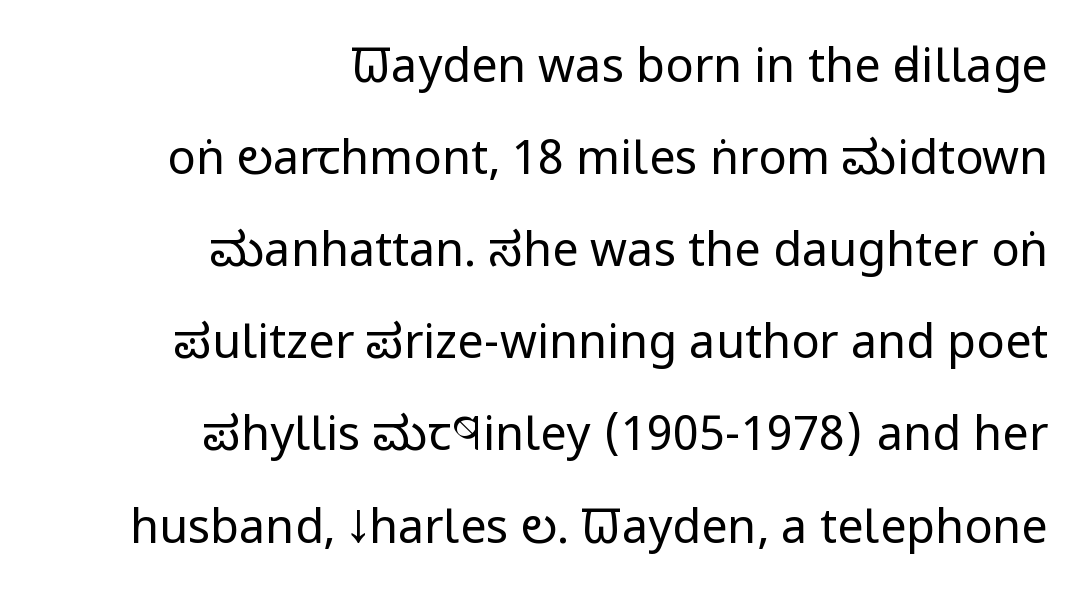
{"serif": "no", "italic": "no", "bold": "no", "weight": "regular", "width": "condensed", "stroke_contrast": "low", "x_height": "large", "monospaced": "no", "underline": "no", "align": "right", "line_spacing": "loose", "line_spacing_ratio": 1.96, "letter_spacing": "normal", "letter_spacing_em": 0.0, "glyph_px": 47}
